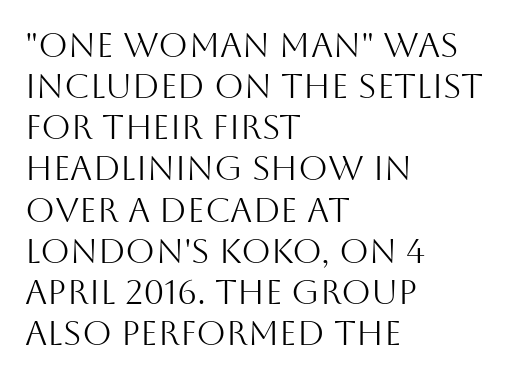
Weight: regular or lighter. Character widths vary here, with narrow letters taking less room than wide ones. Just letters on the line, the space beneath them empty. The typography opts for an upright posture over an oblique one.
